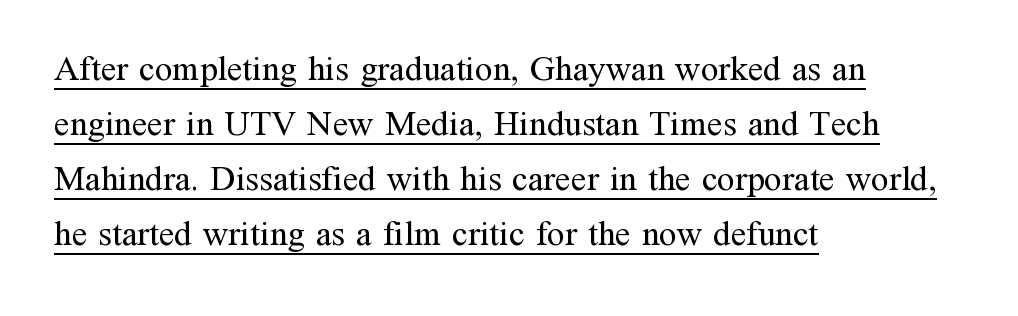
{"serif": "yes", "italic": "no", "bold": "no", "weight": "regular", "width": "normal", "stroke_contrast": "medium", "x_height": "medium", "monospaced": "no", "underline": "yes", "align": "left", "line_spacing": "normal", "line_spacing_ratio": 1.57, "letter_spacing": "normal", "letter_spacing_em": 0.0, "glyph_px": 35}
